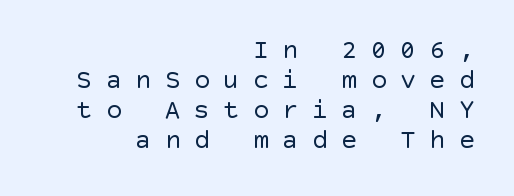
{"italic": "no", "bold": "no", "underline": "no", "align": "right", "line_spacing": "tight", "line_spacing_ratio": 1.11, "letter_spacing": "wide", "letter_spacing_em": 0.49, "glyph_px": 27}
